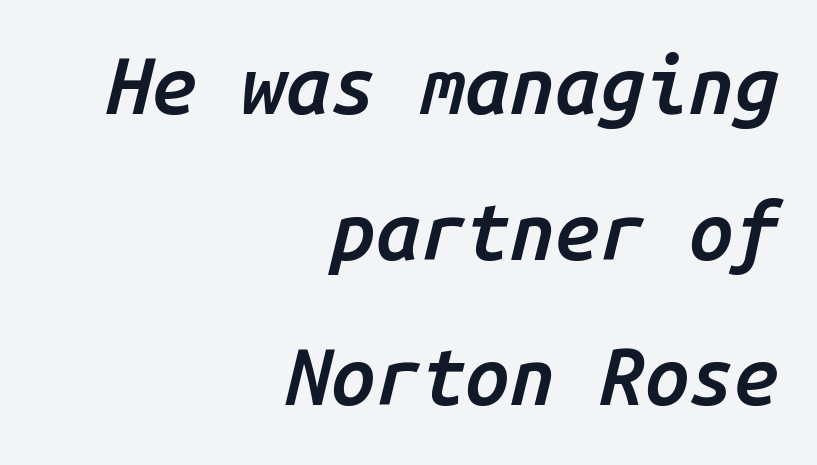
The image shows 80 px semibold type, italic (leaning right), monospaced; set right-aligned, line spacing 1.82x, normal letter spacing, not underlined; low stroke contrast and a medium x-height.
